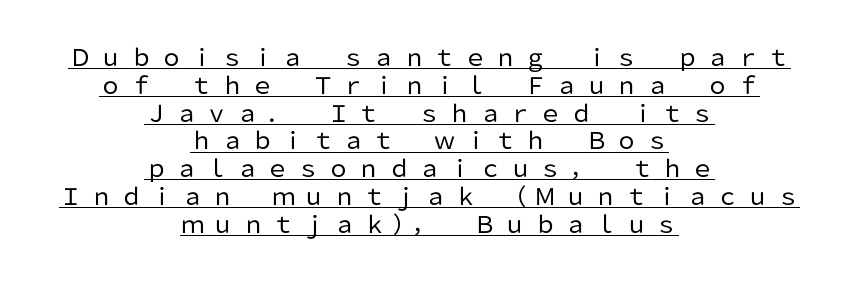
The image shows 23 px text type, upright; set centered, line spacing 1.21x, unusually wide letter spacing (+0.32 em), underlined.
